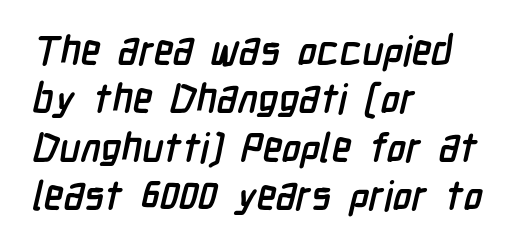
These lines are rendered in a variable-pitch font. Default kerning and tracking; the words read as compact shapes. Casual observation: everything's shoved over to the left. What kind of face is this? One without serifs — a sans. The glyphs are unaccompanied by any horizontal stroke below them. Summary of weight: heavy, a full bold.
